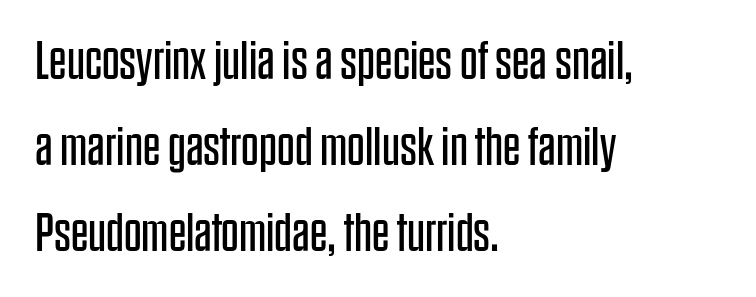
{"serif": "no", "italic": "no", "bold": "no", "weight": "regular", "width": "condensed", "stroke_contrast": "low", "x_height": "large", "monospaced": "no", "underline": "no", "align": "left", "line_spacing": "normal", "line_spacing_ratio": 1.56, "letter_spacing": "normal", "letter_spacing_em": 0.0, "glyph_px": 55}
